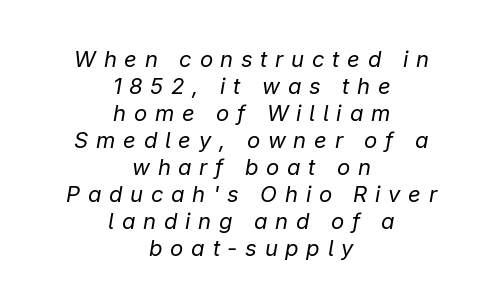
The image shows 22 px text type, italic (leaning right); set centered, line spacing 1.23x, unusually wide letter spacing (+0.35 em), not underlined.
